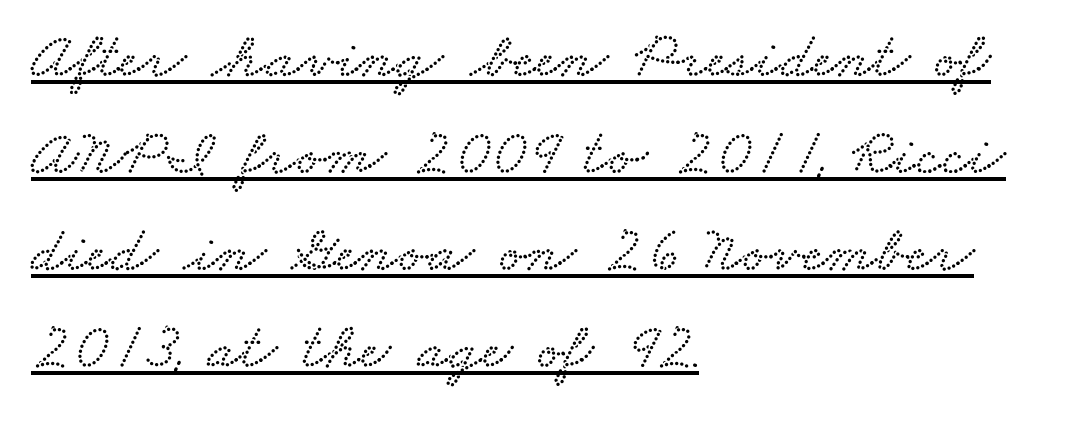
{"width": "wide", "stroke_contrast": "low", "x_height": "small", "monospaced": "no", "underline": "yes", "align": "left", "line_spacing": "normal", "line_spacing_ratio": 1.47, "letter_spacing": "normal", "letter_spacing_em": 0.0, "glyph_px": 66}
